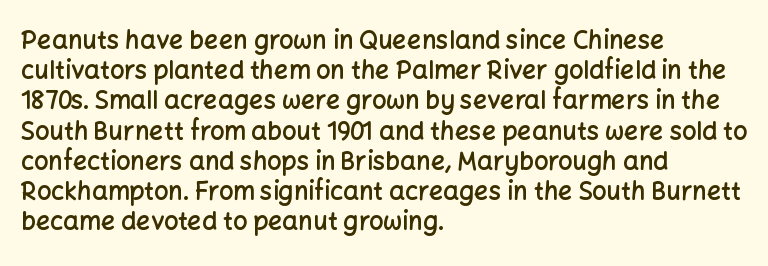
{"italic": "no", "bold": "semi", "underline": "no", "align": "left", "line_spacing_ratio": 1.21, "letter_spacing": "normal", "letter_spacing_em": 0.0, "glyph_px": 25}
